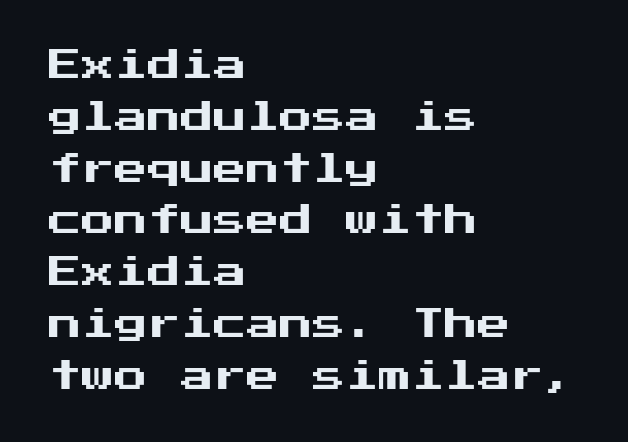
The rows are spaced the way most documents space them. Beneath every word, the page is bare. If you drew a ruler down the left edge, every line would touch it. The passage shown is typeset with a sans-serif family. Default kerning and tracking; the words read as compact shapes. In terms of posture, this sample is upright.
